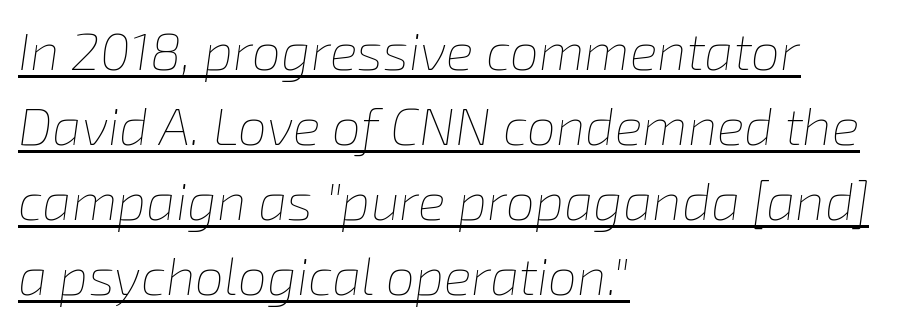
{"italic": "yes", "lean": "right", "slant_degrees": 8, "bold": "no", "weight": "thin", "width": "normal", "stroke_contrast": "low", "x_height": "medium", "monospaced": "no", "underline": "yes", "align": "left", "line_spacing": "normal", "line_spacing_ratio": 1.44, "letter_spacing": "normal", "letter_spacing_em": 0.0, "glyph_px": 52}
